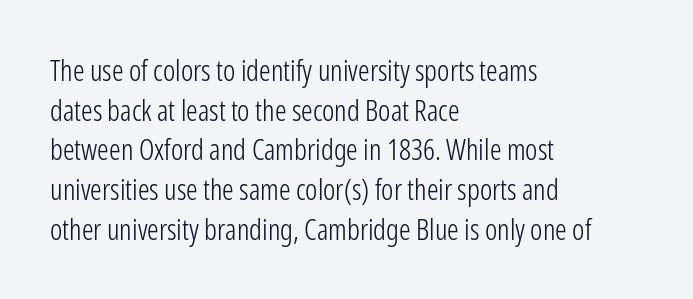
The image shows 29 px light, condensed sans-serif type, upright; set left-aligned, normal line spacing (1.37x), normal letter spacing, not underlined; low stroke contrast and a medium x-height.
